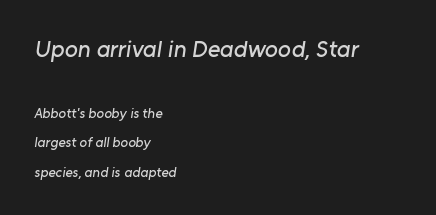
Q: Is the text underlined? A: No.
Q: How is the paragraph aligned? A: Left-aligned.
Q: Is the spacing between letters normal or unusually wide? A: Normal.
Q: Is the spacing between lines tight, normal or loose? A: Loose.
Q: Which block of text is set in a larger size, the first (top) or the second (bottom)? A: The first (top) one.
